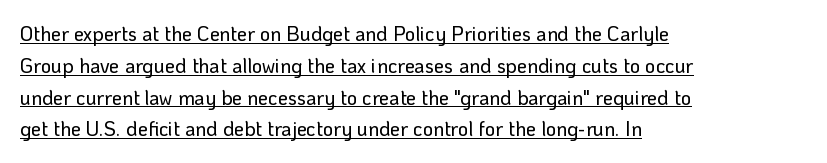
Underline: present. The rendering anchors every line to the left-hand side. Nope, not italic — everything's standing straight. The passage shown stacks its lines at a standard gap. Each word holds together tightly as a unit, with standard inter-letter gaps.
